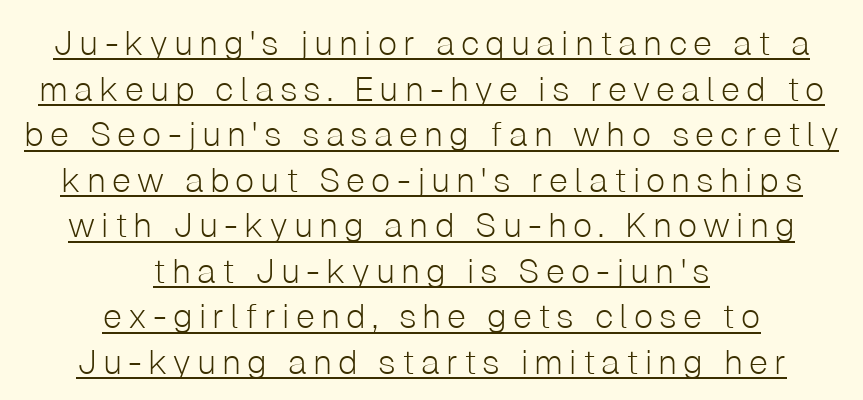
Q: Is the text bold? A: No.
Q: Is the text italic (slanted)? A: No, it is upright.
Q: Is the typeface a serif or a sans-serif typeface? A: Sans-serif.
Q: Is the text underlined? A: Yes.
Q: How is the paragraph aligned? A: Centered.
Q: Is the spacing between lines tight, normal or loose? A: Normal.
Q: Width (condensed, normal, or wide)? A: Normal.
Q: Stroke contrast? A: Low.
Q: x-height? A: Medium.
Q: Monospaced? A: No.
